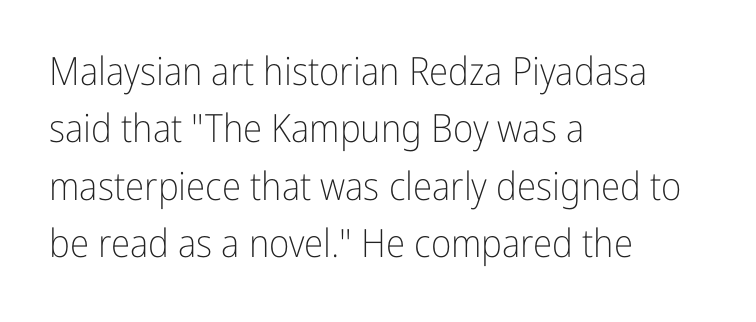
These lines keep a tight, regular rhythm from letter to letter. Is the type heavy? It reads as light-to-regular instead. The face used here is proportionally spaced, like ordinary book or web type. A sans-serif font was chosen for this passage.
